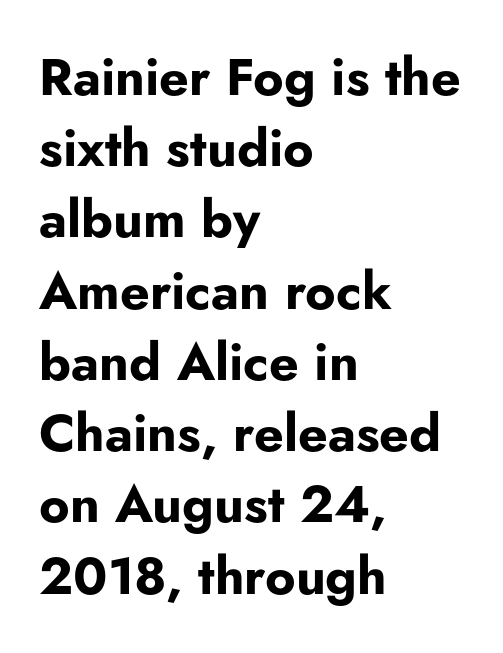
Q: Is the text bold? A: Yes.
Q: Is the text italic (slanted)? A: No, it is upright.
Q: Is the typeface a serif or a sans-serif typeface? A: Sans-serif.
Q: Is the text underlined? A: No.
Q: How is the paragraph aligned? A: Left-aligned.
Q: Is the spacing between letters normal or unusually wide? A: Normal.
Q: Is the spacing between lines tight, normal or loose? A: Normal.
Q: Width (condensed, normal, or wide)? A: Normal.
Q: Stroke contrast? A: Low.
Q: x-height? A: Small.
Q: Monospaced? A: No.
